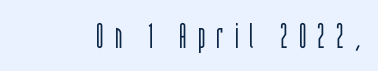
Q: Is the text bold? A: No.
Q: Is the text italic (slanted)? A: No, it is upright.
Q: Is the typeface a serif or a sans-serif typeface? A: Sans-serif.
Q: Is the text underlined? A: No.
Q: Is the spacing between letters normal or unusually wide? A: Unusually wide.
Q: Width (condensed, normal, or wide)? A: Condensed.
Q: Stroke contrast? A: Low.
Q: x-height? A: Large.
Q: Monospaced? A: No.
